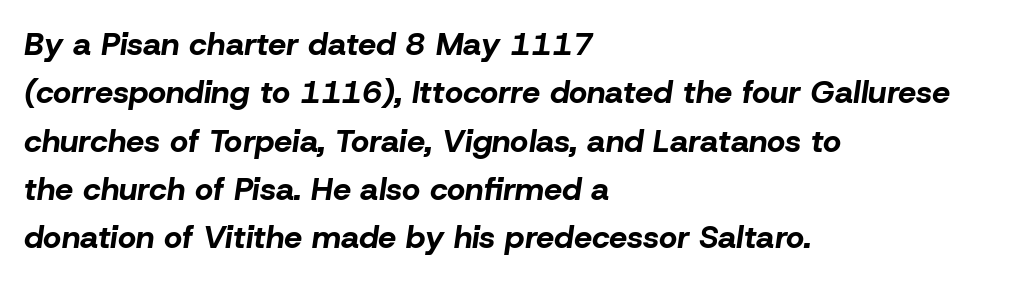
Caption: multi-line text, flush left, ragged right. Baseline-to-baseline distance is the conventional proportion of letter height. Looking at the ascenders, they clearly lean. The words here are not underlined.
